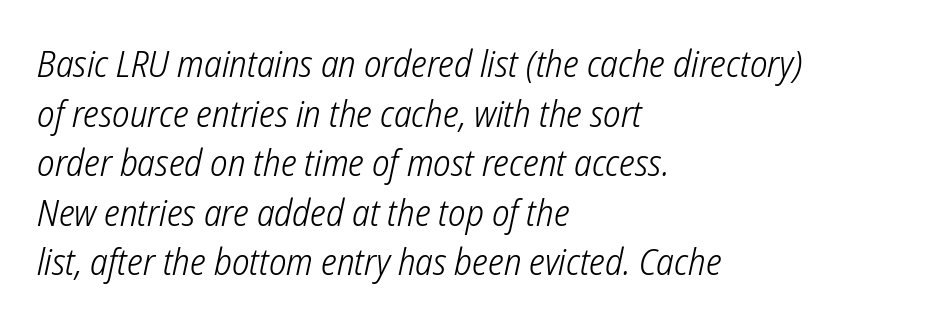
Compared with a centered layout, this one pins lines to the left instead. No heavy texture on the line: the type isn't bold. A sans-serif font was chosen for this passage. Lines of text with bare space underneath. Looks like regular typesetting: each glyph gets only the width it needs.
